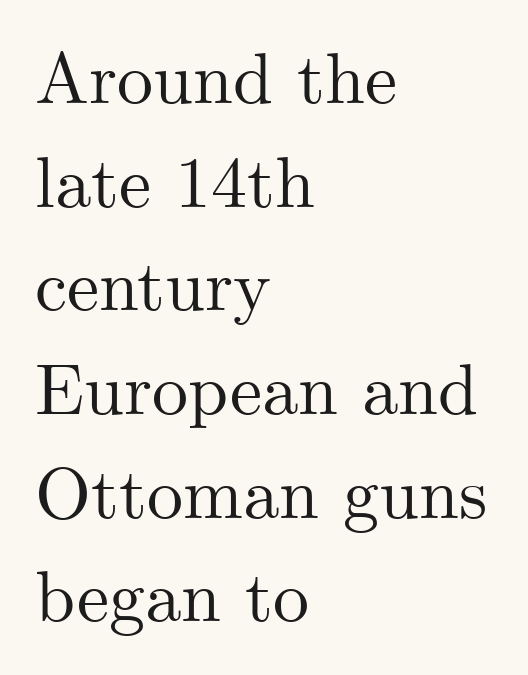
Q: Is the text italic (slanted)? A: No, it is upright.
Q: Is the typeface a serif or a sans-serif typeface? A: Serif.
Q: Is the text underlined? A: No.
Q: How is the paragraph aligned? A: Left-aligned.
Q: Is the spacing between letters normal or unusually wide? A: Normal.
Q: Is the spacing between lines tight, normal or loose? A: Normal.
Q: Width (condensed, normal, or wide)? A: Normal.
Q: Stroke contrast? A: Medium.
Q: x-height? A: Small.
Q: Monospaced? A: No.
